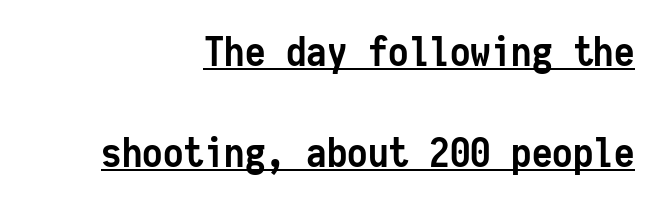
The image shows 41 px semibold, condensed sans-serif type, upright, monospaced; set right-aligned, loose line spacing (2.46x), normal letter spacing, underlined; low stroke contrast and a medium x-height.
